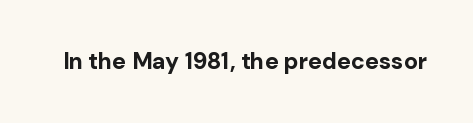
Notice how thick the strokes are: this is what a full bold looks like. In terms of letterspacing, this is plain default setting. The specimen omits any rule beneath the text block's lines. The lettering stays uniformly vertical, giving the passage a roman look.
